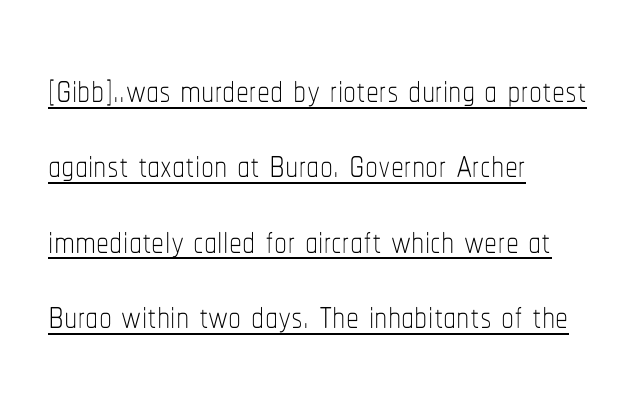
The image shows 52 px thin, condensed type, upright; set left-aligned, normal line spacing (1.45x), normal letter spacing, underlined; low stroke contrast and a medium x-height.
